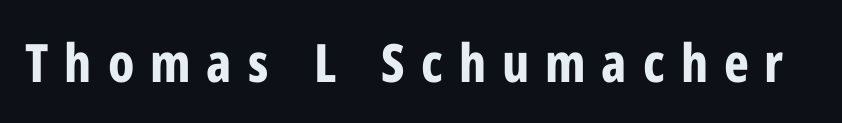
Q: Is the text bold? A: Yes.
Q: Is the text italic (slanted)? A: No, it is upright.
Q: Is the typeface a serif or a sans-serif typeface? A: Sans-serif.
Q: Is the text underlined? A: No.
Q: Is the spacing between letters normal or unusually wide? A: Unusually wide.
Q: Width (condensed, normal, or wide)? A: Condensed.
Q: Stroke contrast? A: Low.
Q: x-height? A: Medium.
Q: Monospaced? A: No.
